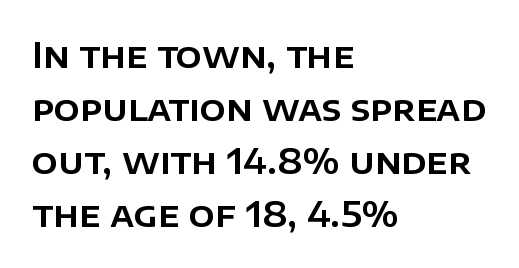
Q: Is the text italic (slanted)? A: No, it is upright.
Q: Is the typeface a serif or a sans-serif typeface? A: Sans-serif.
Q: Is the text underlined? A: No.
Q: How is the paragraph aligned? A: Left-aligned.
Q: Is the spacing between letters normal or unusually wide? A: Normal.
Q: Is the spacing between lines tight, normal or loose? A: Normal.
Q: Width (condensed, normal, or wide)? A: Normal.
Q: Stroke contrast? A: Low.
Q: x-height? A: Large.
Q: Monospaced? A: No.
